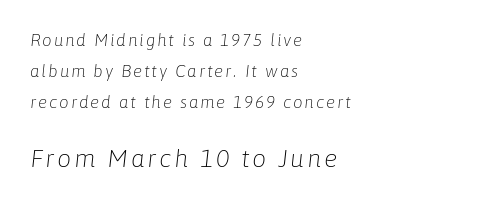
The image shows 25 px text type, italic (leaning right); set left-aligned, line spacing 1.82x, not underlined; the second (bottom) block is 1.47x larger.
